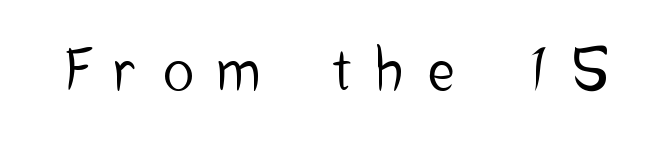
Q: Is the text italic (slanted)? A: No, it is upright.
Q: Is the typeface a serif or a sans-serif typeface? A: Sans-serif.
Q: Is the text underlined? A: No.
Q: Is the spacing between letters normal or unusually wide? A: Unusually wide.
Q: Width (condensed, normal, or wide)? A: Condensed.
Q: Stroke contrast? A: Low.
Q: x-height? A: Medium.
Q: Monospaced? A: No.
